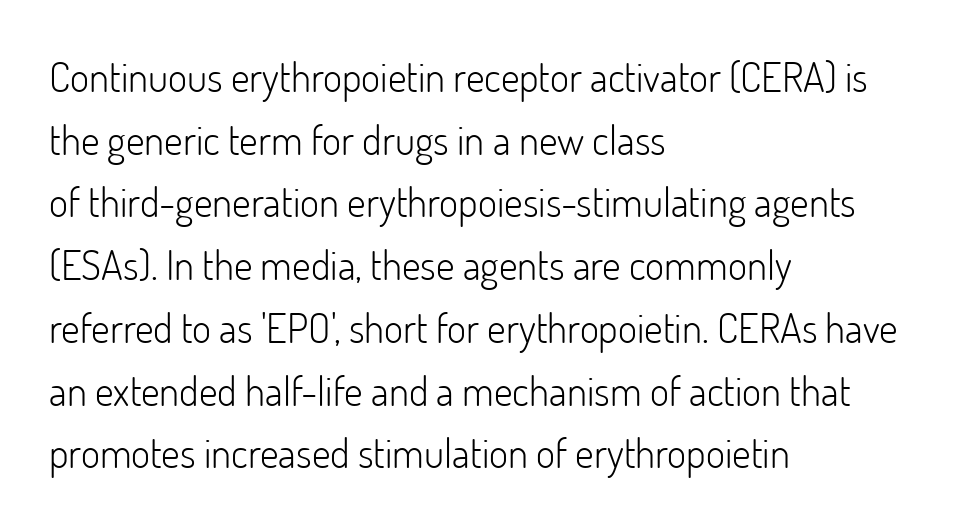
The image shows 41 px light sans-serif type, upright; set left-aligned, normal line spacing (1.53x), normal letter spacing, not underlined; low stroke contrast and a small x-height.
